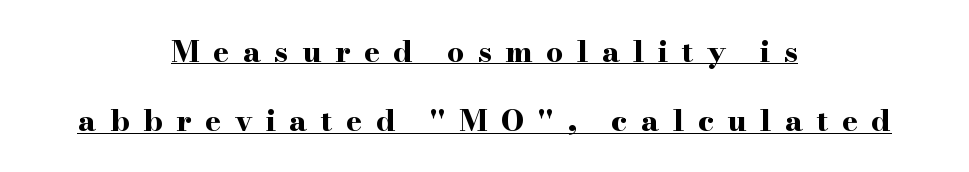
Strokes here are thick enough to call this a true bold. How would I describe the line gaps? Wide and relaxed. The type sits square on the baseline with zero lean. The glyphs in this specimen are seriffed. Short and long lines alike share a common midpoint.
